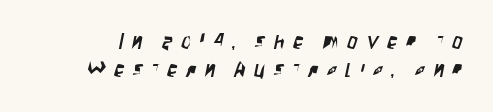
{"underline": "no", "line_spacing": "normal", "line_spacing_ratio": 1.39, "letter_spacing": "wide", "letter_spacing_em": 0.44, "glyph_px": 20}
